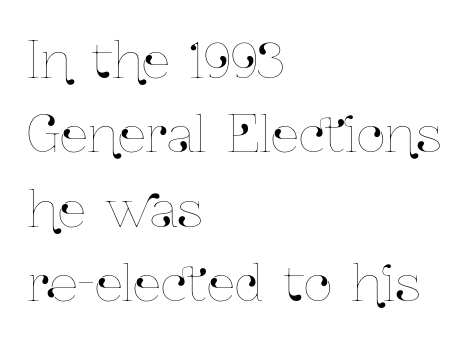
The image shows 50 px condensed type, upright; set left-aligned, normal line spacing (1.49x), normal letter spacing, not underlined; low stroke contrast and a medium x-height.
